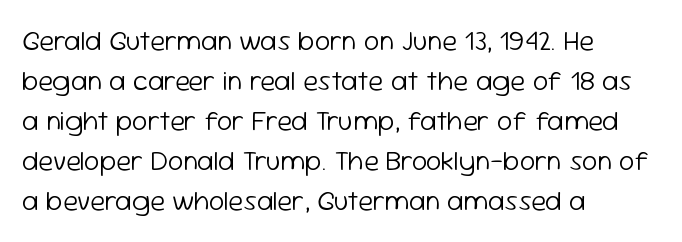
Underlining? Definitely not there. Whoever set this chose a conventional vertical rhythm. Think standard paragraph weight, or any step lighter than that. The type is set solid horizontally, with unmodified tracking. Each letter keeps its own natural width here, so spacing adapts to shape.
